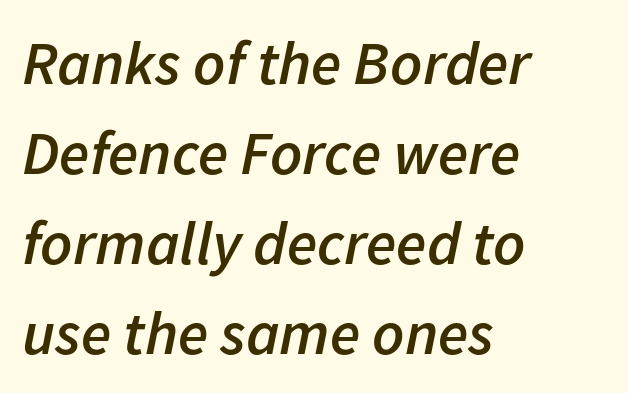
Q: Is the text bold? A: Semi-bold.
Q: Is the text italic (slanted)? A: Yes, it leans right by about 11 degrees.
Q: Is the text underlined? A: No.
Q: How is the paragraph aligned? A: Left-aligned.
Q: Is the spacing between letters normal or unusually wide? A: Normal.
Q: Is the spacing between lines tight, normal or loose? A: Normal.
Q: Width (condensed, normal, or wide)? A: Normal.
Q: Stroke contrast? A: Low.
Q: x-height? A: Medium.
Q: Monospaced? A: No.
